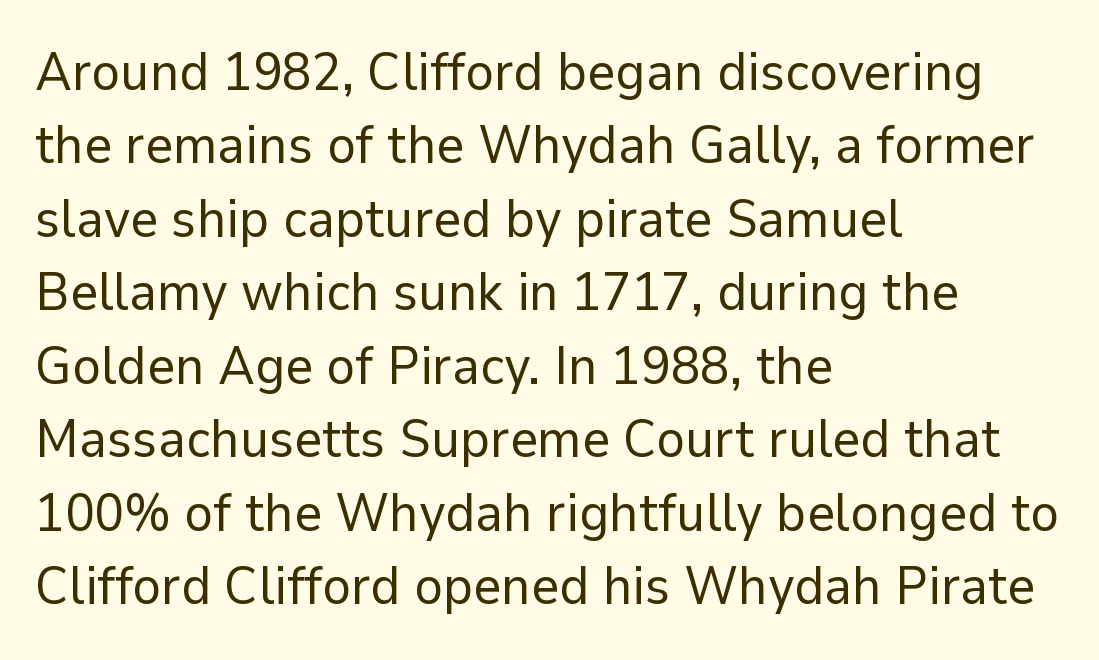
The image shows 54 px regular-weight sans-serif type, upright; set left-aligned, normal line spacing (1.36x), normal letter spacing, not underlined; low stroke contrast and a medium x-height.
